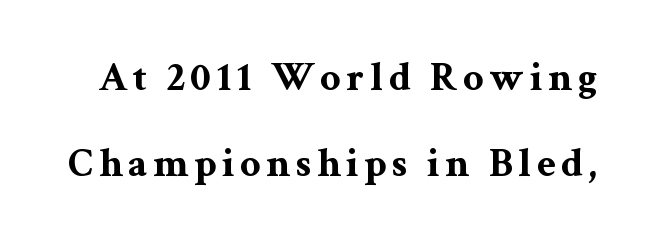
The rendering uses natural spacing where letterforms have individual widths. Every stem runs plumb, perpendicular to the baseline. The lines are spread far apart with generous leading. Only glyphs here, with clear space below each row. Yep, those are serifs on the letters. Thick stems and heavy bowls — unmistakably bold.
